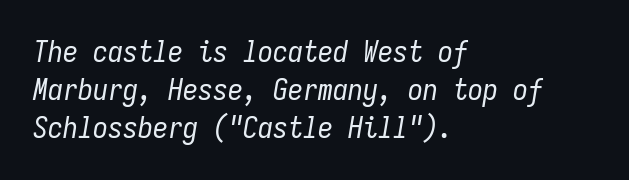
Q: Is the text bold? A: No.
Q: Is the text italic (slanted)? A: Yes, it leans right by about 9 degrees.
Q: Is the text underlined? A: No.
Q: How is the paragraph aligned? A: Left-aligned.
Q: Is the spacing between letters normal or unusually wide? A: Normal.
Q: Is the spacing between lines tight, normal or loose? A: Normal.
Q: Width (condensed, normal, or wide)? A: Condensed.
Q: Stroke contrast? A: Low.
Q: x-height? A: Medium.
Q: Monospaced? A: Yes.
